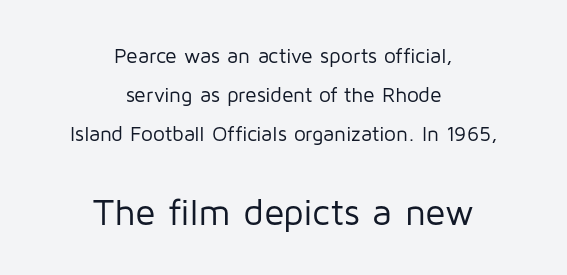
{"serif": "no", "italic": "no", "bold": "no", "weight": "regular", "width": "normal", "stroke_contrast": "low", "x_height": "medium", "monospaced": "no", "underline": "no", "align": "center", "line_spacing_ratio": 1.86, "letter_spacing": "normal", "letter_spacing_em": 0.0, "larger_block": "second", "size_ratio": 1.76, "glyph_px": 37}
